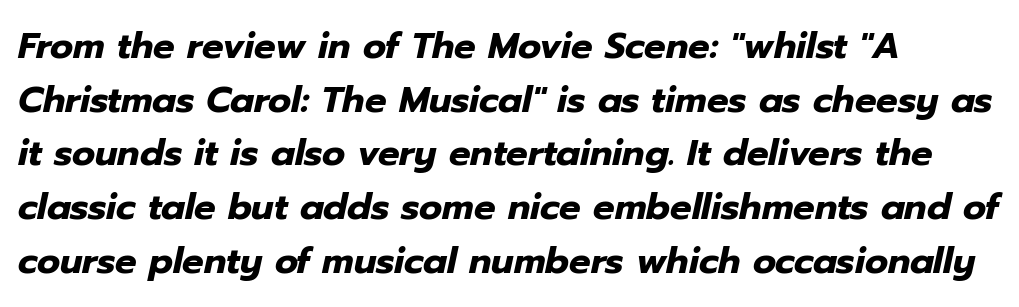
The image shows 36 px heavy type, italic (leaning right); set left-aligned, normal line spacing (1.49x), normal letter spacing, not underlined; low stroke contrast and a medium x-height.
